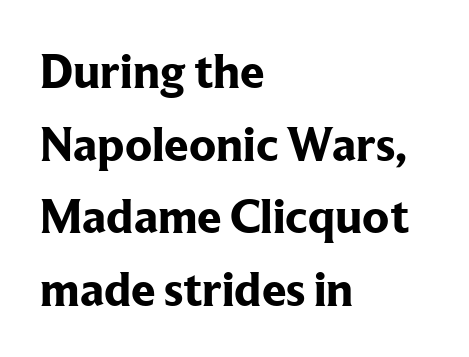
Proportional: the letters do not fall into vertical columns. Small tapered or slab feet sit at the stroke ends, so this counts as serif. Beneath every word, the page is bare. Designer's note — italics off, roman on. This block has exactly the height ordinary leading produces.
